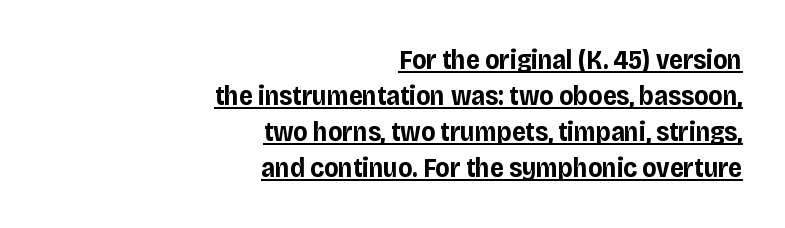
The image shows 27 px bold type, upright; set right-aligned, normal line spacing (1.33x), normal letter spacing, underlined.
